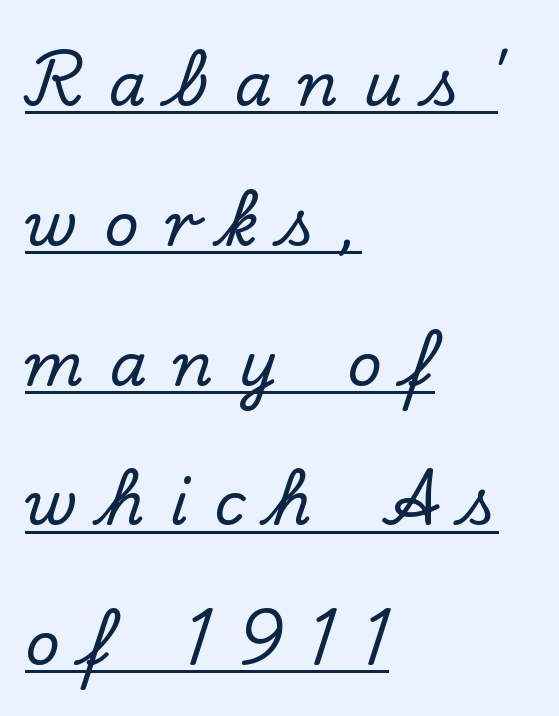
{"serif": "yes", "width": "normal", "stroke_contrast": "low", "x_height": "small", "monospaced": "no", "underline": "yes", "align": "left", "line_spacing": "loose", "line_spacing_ratio": 2.33, "letter_spacing": "wide", "letter_spacing_em": 0.43, "glyph_px": 60}
